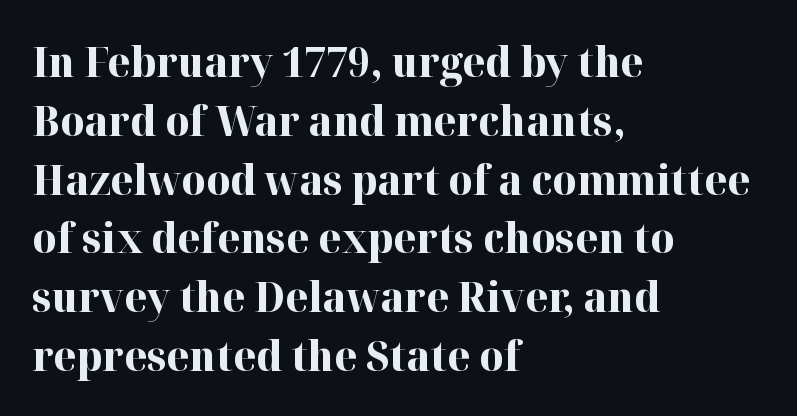
Q: Is the text bold? A: Yes.
Q: Is the text italic (slanted)? A: No, it is upright.
Q: Is the typeface a serif or a sans-serif typeface? A: Serif.
Q: Is the text underlined? A: No.
Q: How is the paragraph aligned? A: Left-aligned.
Q: Is the spacing between letters normal or unusually wide? A: Normal.
Q: Is the spacing between lines tight, normal or loose? A: Normal.
Q: Width (condensed, normal, or wide)? A: Normal.
Q: Stroke contrast? A: High.
Q: x-height? A: Medium.
Q: Monospaced? A: No.
